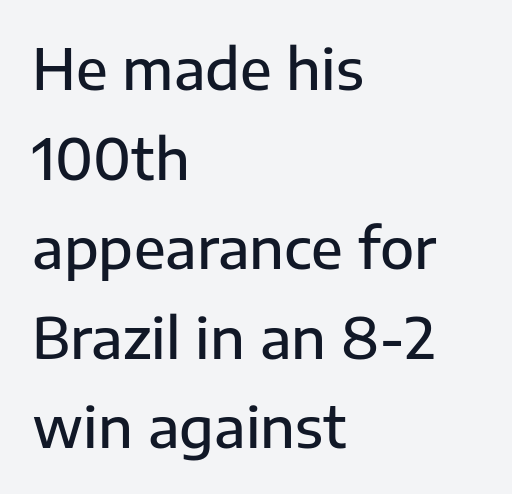
The image shows 56 px semibold sans-serif type, upright; set left-aligned, normal line spacing (1.6x), normal letter spacing, not underlined; low stroke contrast and a medium x-height.
